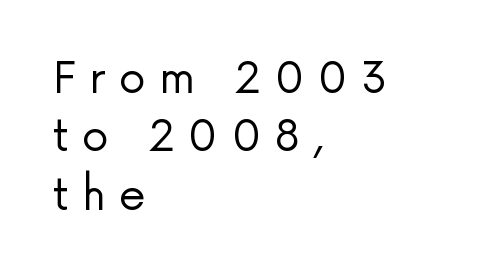
The image shows 43 px regular-weight sans-serif type, upright; set left-aligned, normal line spacing (1.36x), unusually wide letter spacing (+0.31 em), not underlined; low stroke contrast and a medium x-height.
